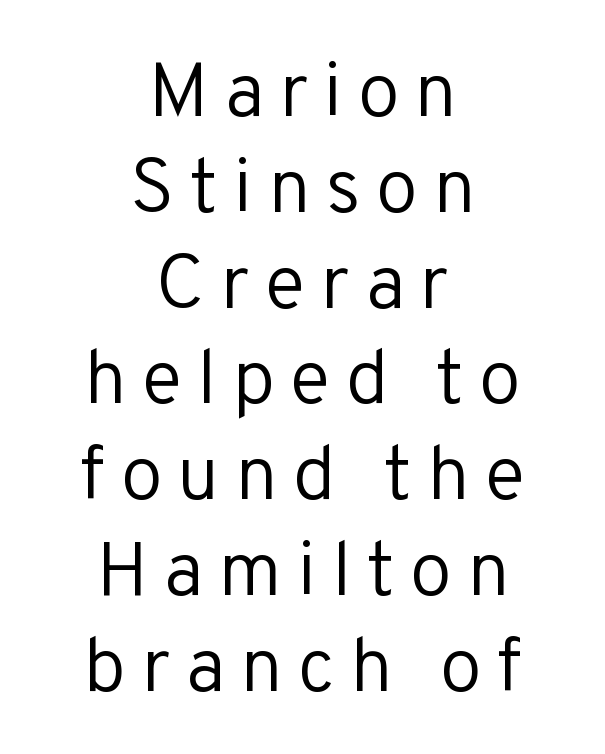
{"serif": "no", "italic": "no", "bold": "no", "weight": "regular", "width": "normal", "stroke_contrast": "low", "x_height": "medium", "monospaced": "no", "underline": "no", "align": "center", "line_spacing": "normal", "line_spacing_ratio": 1.26, "letter_spacing": "wide", "letter_spacing_em": 0.2, "glyph_px": 76}
